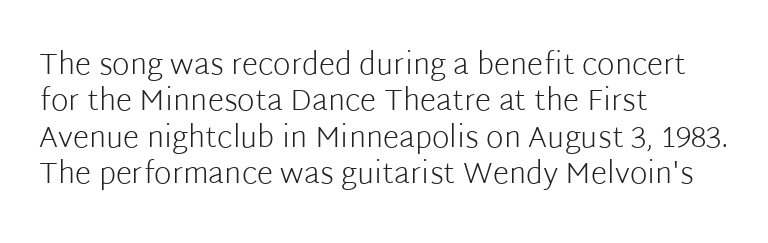
{"serif": "no", "italic": "no", "bold": "no", "weight": "light", "width": "normal", "stroke_contrast": "low", "x_height": "medium", "monospaced": "no", "underline": "no", "align": "left", "line_spacing_ratio": 1.21, "letter_spacing": "normal", "letter_spacing_em": 0.0, "glyph_px": 30}
